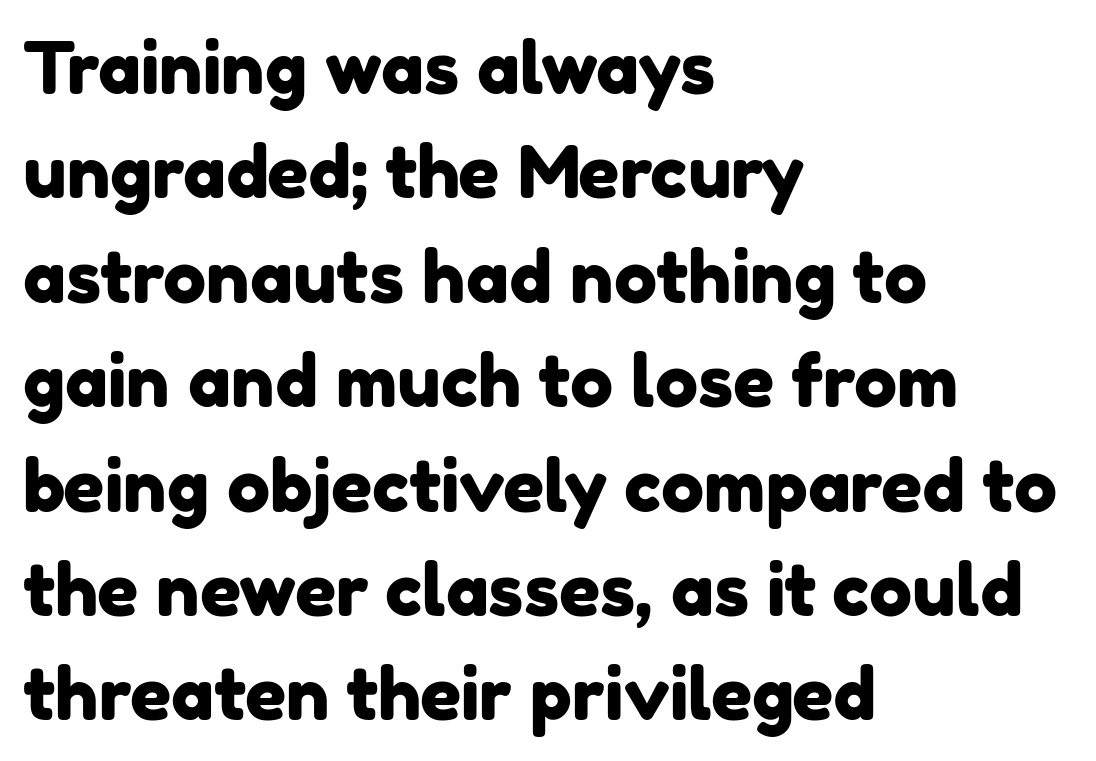
Horizontally, the lines are justified to the leading edge only. The rendering shows plain stroke endings on the letterforms — a sans-serif design. The face used here is proportionally spaced, like ordinary book or web type. The specimen omits any rule beneath the text block's lines. Regular leading. How are the letters spaced? Ordinarily, with no added tracking.
